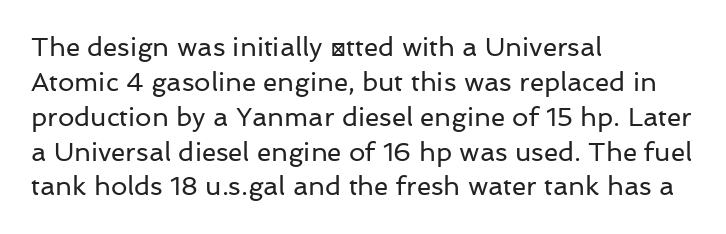
{"italic": "no", "bold": "no", "underline": "no", "align": "left", "line_spacing": "normal", "line_spacing_ratio": 1.34, "letter_spacing": "normal", "letter_spacing_em": 0.0, "glyph_px": 26}
